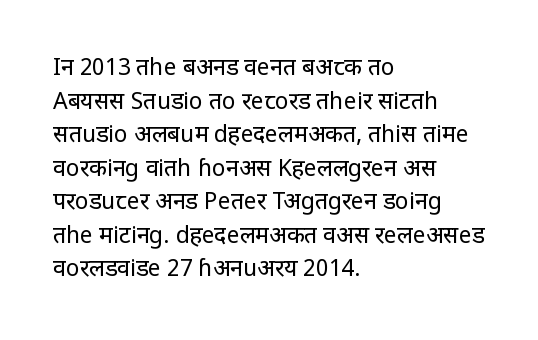
What stands out about the letter spacing? Nothing — it is the standard amount. Type without underlining. You can tell it's not italic because the verticals are truly vertical. Is there much room between lines? A standard amount, neither cramped nor airy.
